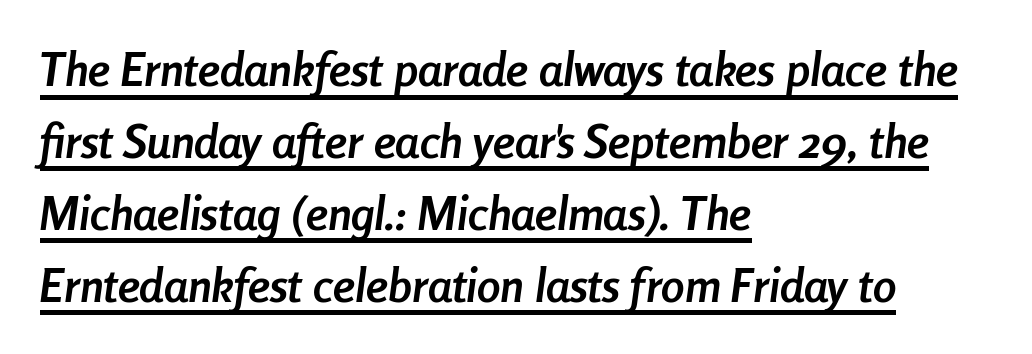
In terms of weight, the rendering is a true, heavy bold. Does the lettering tilt? It does — this is italic. Note the varied advance widths — an 'i' is clearly narrower than an 'm'. The block of text has a typical density, with ordinary space between rows. No extra tracking has been applied to these lines.
